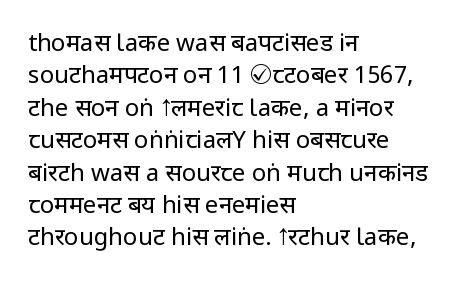
{"italic": "no", "bold": "no", "underline": "no", "align": "left", "line_spacing": "normal", "line_spacing_ratio": 1.35, "letter_spacing": "normal", "letter_spacing_em": 0.0, "glyph_px": 24}
